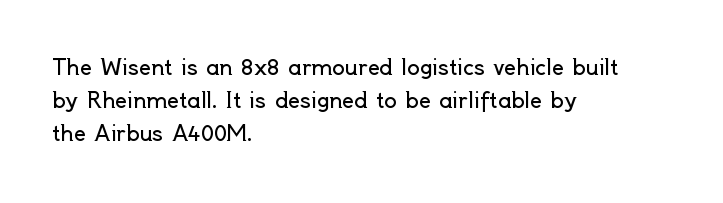
Upright lettering throughout. The rows are spaced the way most documents space them. These lines stack with their left ends in a neat column. The space beneath each line is pristine and unruled. This sample uses plain, unmodified letter spacing. Stem width sits at or under what a default text font uses.
